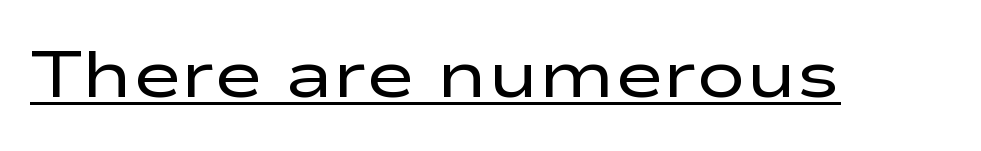
The image shows 66 px regular-weight, wide sans-serif type, upright; set normal letter spacing, underlined; low stroke contrast and a medium x-height.
